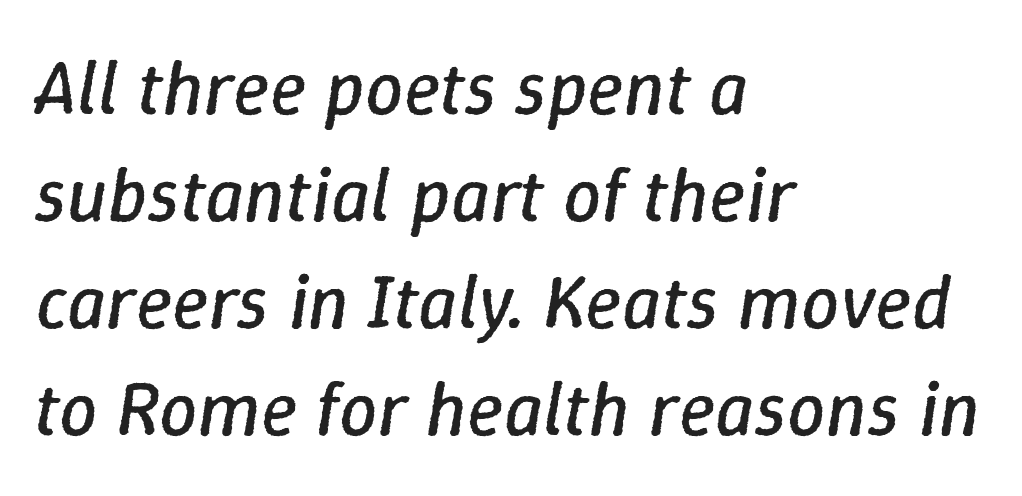
{"italic": "yes", "lean": "right", "slant_degrees": 9, "bold": "no", "weight": "regular", "width": "normal", "stroke_contrast": "low", "x_height": "medium", "monospaced": "no", "underline": "no", "align": "left", "line_spacing": "normal", "line_spacing_ratio": 1.41, "letter_spacing": "normal", "letter_spacing_em": 0.0, "glyph_px": 76}
